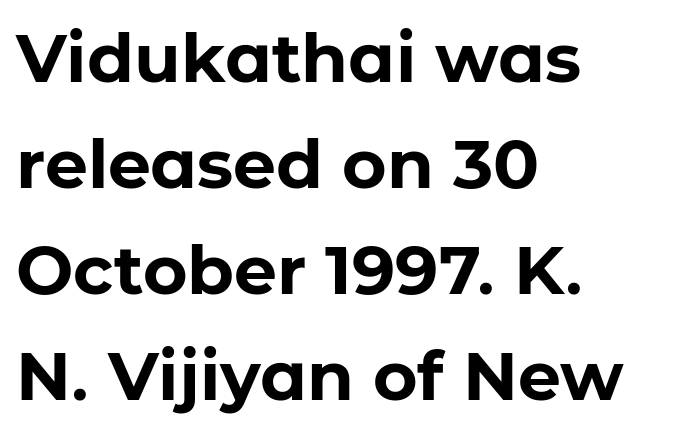
{"serif": "no", "italic": "no", "bold": "yes", "weight": "bold", "width": "normal", "stroke_contrast": "low", "x_height": "medium", "monospaced": "no", "underline": "no", "align": "left", "line_spacing": "normal", "line_spacing_ratio": 1.56, "letter_spacing": "normal", "letter_spacing_em": 0.0, "glyph_px": 68}
